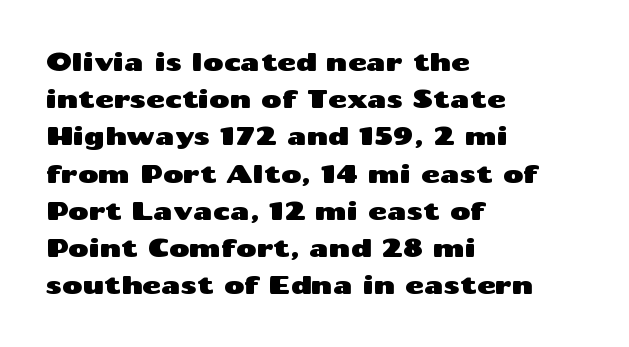
Q: Is the text italic (slanted)? A: No, it is upright.
Q: Is the text underlined? A: No.
Q: How is the paragraph aligned? A: Left-aligned.
Q: Is the spacing between letters normal or unusually wide? A: Normal.
Q: Is the spacing between lines tight, normal or loose? A: Normal.
